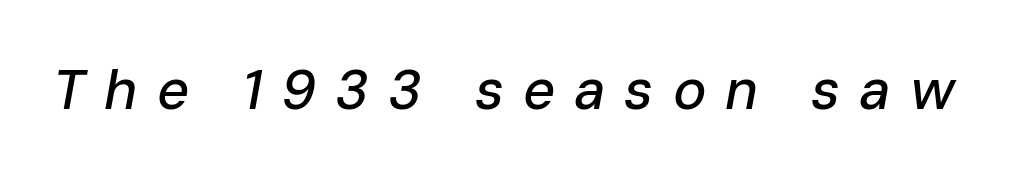
Q: Is the text italic (slanted)? A: Yes, it leans right by about 10 degrees.
Q: Is the text underlined? A: No.
Q: Is the spacing between letters normal or unusually wide? A: Unusually wide.
Q: Width (condensed, normal, or wide)? A: Normal.
Q: Stroke contrast? A: Low.
Q: x-height? A: Medium.
Q: Monospaced? A: No.
